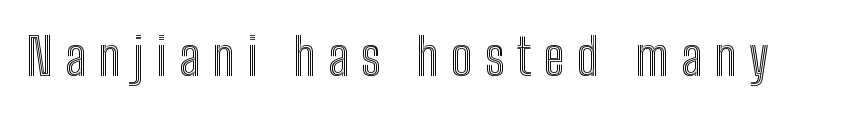
Q: Is the text italic (slanted)? A: No, it is upright.
Q: Is the text underlined? A: No.
Q: Is the spacing between letters normal or unusually wide? A: Unusually wide.
Q: Width (condensed, normal, or wide)? A: Condensed.
Q: x-height? A: Medium.
Q: Monospaced? A: No.
